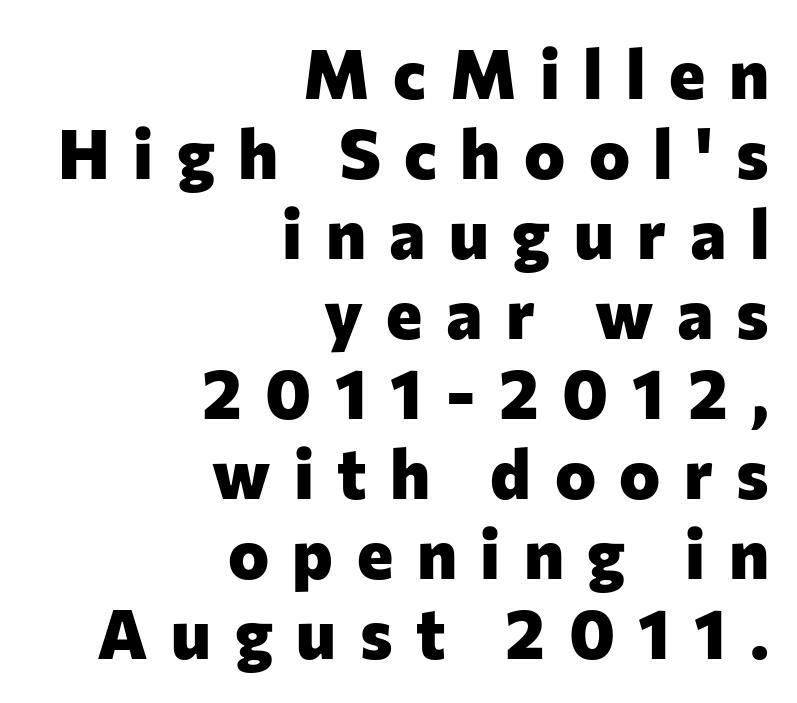
{"serif": "no", "italic": "no", "bold": "yes", "weight": "heavy", "width": "normal", "stroke_contrast": "low", "x_height": "medium", "monospaced": "no", "underline": "no", "align": "right", "line_spacing_ratio": 1.16, "letter_spacing": "wide", "letter_spacing_em": 0.34, "glyph_px": 69}
